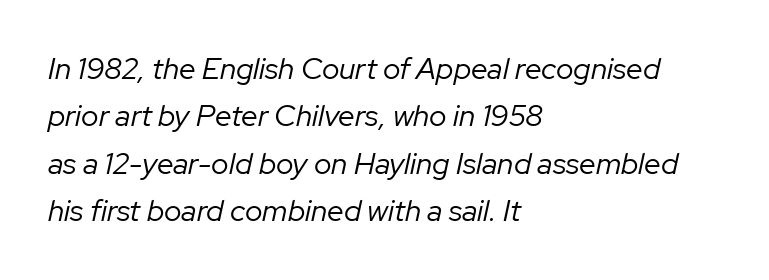
The image shows 30 px regular-weight type, italic (leaning right); set left-aligned, normal line spacing (1.58x), normal letter spacing, not underlined; low stroke contrast and a medium x-height.
